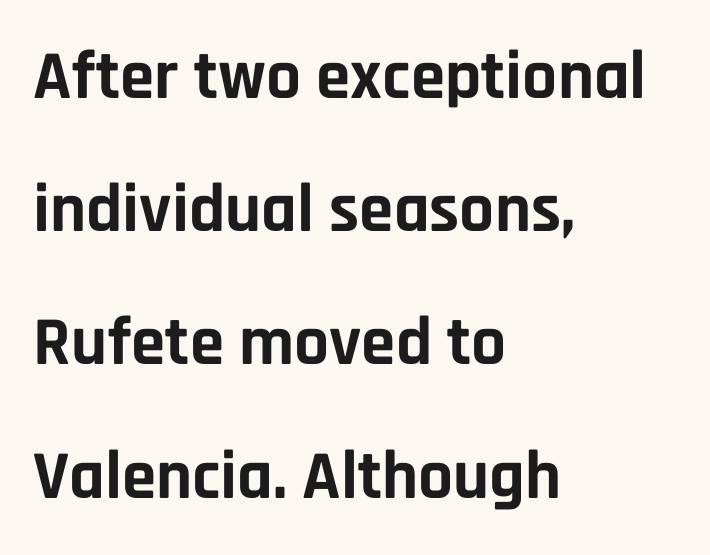
Q: Is the text bold? A: Yes.
Q: Is the text italic (slanted)? A: No, it is upright.
Q: Is the typeface a serif or a sans-serif typeface? A: Sans-serif.
Q: Is the text underlined? A: No.
Q: How is the paragraph aligned? A: Left-aligned.
Q: Is the spacing between letters normal or unusually wide? A: Normal.
Q: Is the spacing between lines tight, normal or loose? A: Loose.
Q: Width (condensed, normal, or wide)? A: Normal.
Q: Stroke contrast? A: Low.
Q: x-height? A: Large.
Q: Monospaced? A: No.
